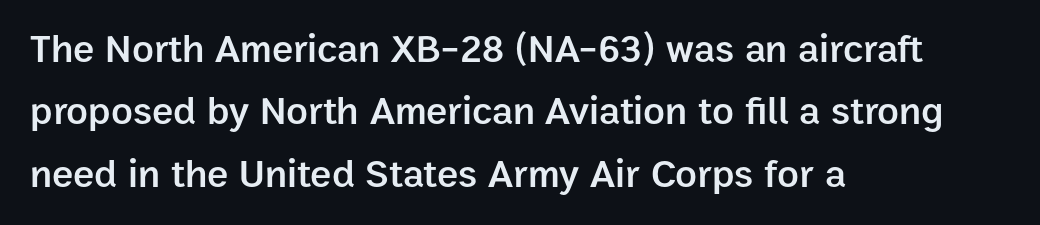
Q: Is the text bold? A: Semi-bold.
Q: Is the text italic (slanted)? A: No, it is upright.
Q: Is the typeface a serif or a sans-serif typeface? A: Sans-serif.
Q: Is the text underlined? A: No.
Q: How is the paragraph aligned? A: Left-aligned.
Q: Is the spacing between letters normal or unusually wide? A: Normal.
Q: Is the spacing between lines tight, normal or loose? A: Normal.
Q: Width (condensed, normal, or wide)? A: Normal.
Q: Stroke contrast? A: Low.
Q: x-height? A: Medium.
Q: Monospaced? A: No.
